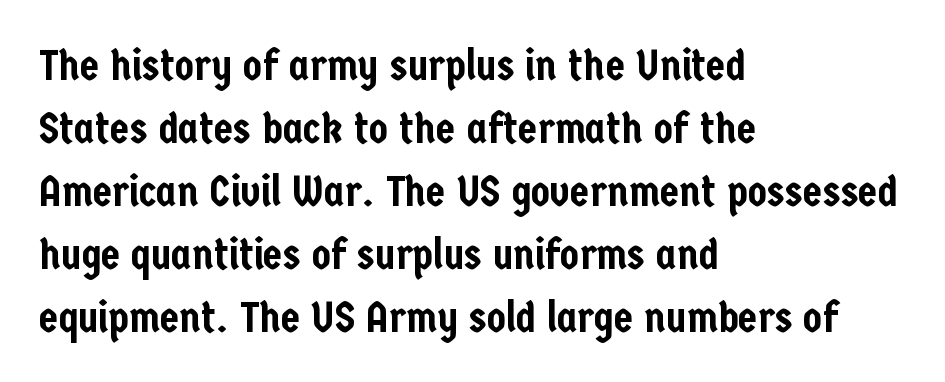
The image shows 44 px condensed sans-serif type, upright; set left-aligned, normal line spacing (1.43x), normal letter spacing, not underlined; low stroke contrast and a medium x-height.
